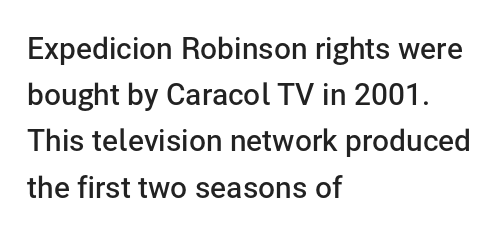
Q: Is the text bold? A: Semi-bold.
Q: Is the text italic (slanted)? A: No, it is upright.
Q: Is the typeface a serif or a sans-serif typeface? A: Sans-serif.
Q: Is the text underlined? A: No.
Q: How is the paragraph aligned? A: Left-aligned.
Q: Is the spacing between letters normal or unusually wide? A: Normal.
Q: Is the spacing between lines tight, normal or loose? A: Normal.
Q: Width (condensed, normal, or wide)? A: Normal.
Q: Stroke contrast? A: Low.
Q: x-height? A: Medium.
Q: Monospaced? A: No.
